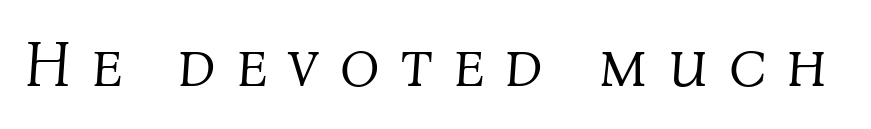
The image shows 65 px light type, italic (leaning right); set unusually wide letter spacing (+0.32 em), not underlined; medium stroke contrast and a medium x-height.
